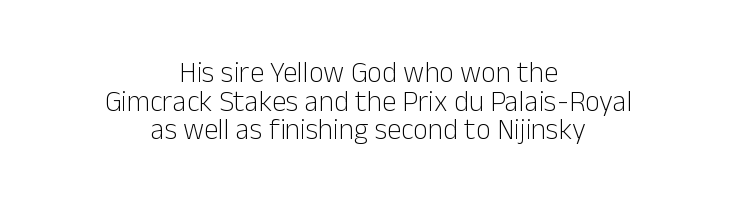
The image shows 29 px light sans-serif type, upright; set centered, tight line spacing (0.99x), normal letter spacing, not underlined; low stroke contrast and a medium x-height.
